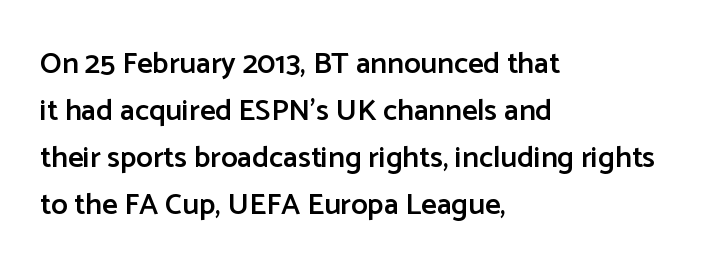
{"serif": "no", "italic": "no", "bold": "semi", "weight": "semibold", "width": "normal", "stroke_contrast": "low", "x_height": "medium", "monospaced": "no", "underline": "no", "align": "left", "line_spacing": "normal", "line_spacing_ratio": 1.57, "letter_spacing": "normal", "letter_spacing_em": 0.0, "glyph_px": 30}
